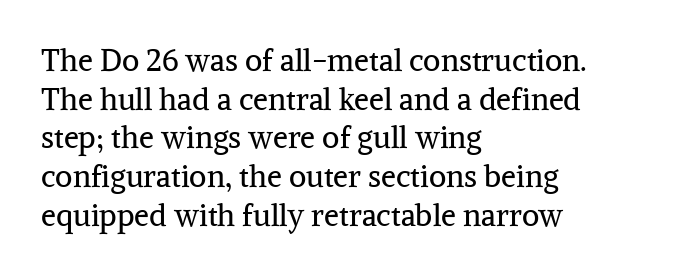
Q: Is the text bold? A: No.
Q: Is the text italic (slanted)? A: No, it is upright.
Q: Is the typeface a serif or a sans-serif typeface? A: Serif.
Q: Is the text underlined? A: No.
Q: How is the paragraph aligned? A: Left-aligned.
Q: Is the spacing between letters normal or unusually wide? A: Normal.
Q: Is the spacing between lines tight, normal or loose? A: Normal.
Q: Width (condensed, normal, or wide)? A: Normal.
Q: Stroke contrast? A: Medium.
Q: x-height? A: Medium.
Q: Monospaced? A: No.
